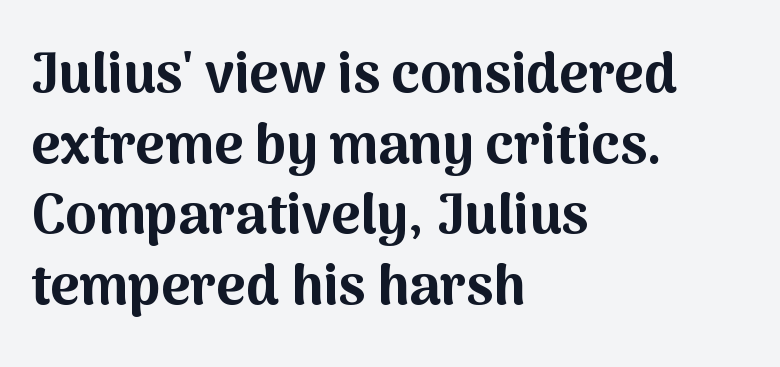
Q: Is the text bold? A: Yes.
Q: Is the text italic (slanted)? A: No, it is upright.
Q: Is the typeface a serif or a sans-serif typeface? A: Sans-serif.
Q: Is the text underlined? A: No.
Q: How is the paragraph aligned? A: Left-aligned.
Q: Is the spacing between letters normal or unusually wide? A: Normal.
Q: Is the spacing between lines tight, normal or loose? A: Normal.
Q: Width (condensed, normal, or wide)? A: Normal.
Q: Stroke contrast? A: Medium.
Q: x-height? A: Medium.
Q: Monospaced? A: No.
